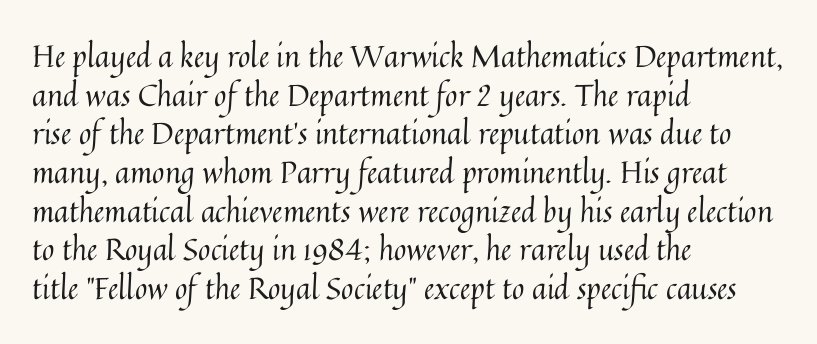
{"bold": "no", "weight": "regular", "width": "normal", "stroke_contrast": "medium", "x_height": "medium", "monospaced": "no", "underline": "no", "align": "left", "line_spacing": "normal", "line_spacing_ratio": 1.29, "letter_spacing": "normal", "letter_spacing_em": 0.0, "glyph_px": 30}
